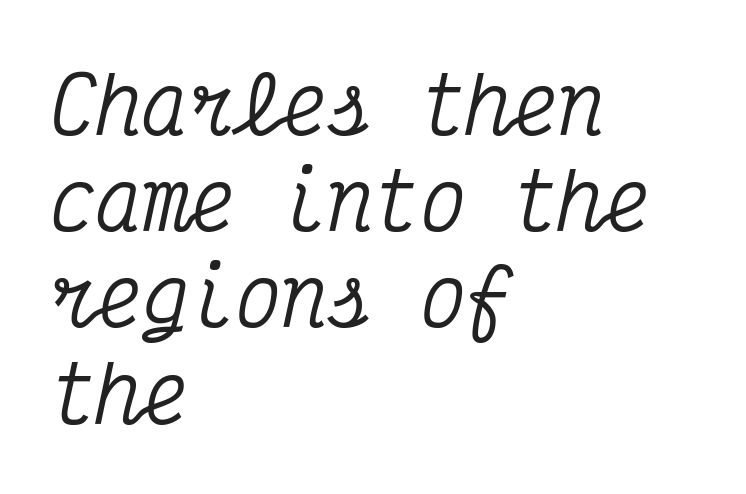
Compared with typical paragraphs, the rows here are spaced about the same. The rendering uses typewriter-style spacing with identical character cells. Rule under the text: the space is simply empty. Letter spacing: default.
